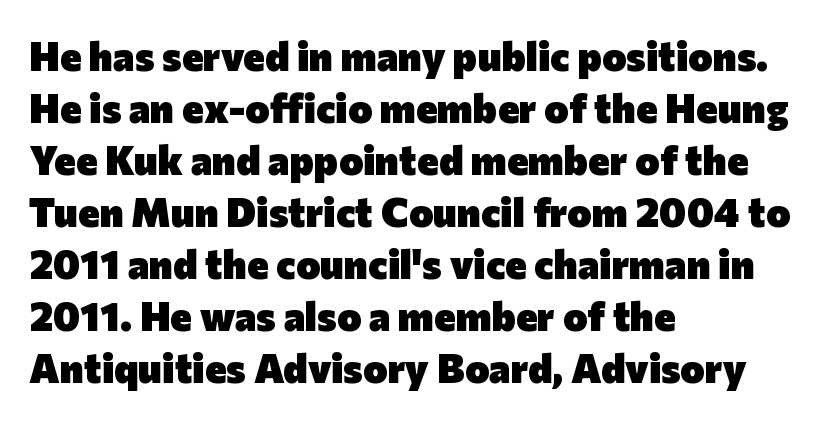
Q: Is the text bold? A: Yes.
Q: Is the text italic (slanted)? A: No, it is upright.
Q: Is the typeface a serif or a sans-serif typeface? A: Sans-serif.
Q: Is the text underlined? A: No.
Q: How is the paragraph aligned? A: Left-aligned.
Q: Is the spacing between letters normal or unusually wide? A: Normal.
Q: Is the spacing between lines tight, normal or loose? A: Normal.
Q: Width (condensed, normal, or wide)? A: Normal.
Q: Stroke contrast? A: Low.
Q: x-height? A: Medium.
Q: Monospaced? A: No.
